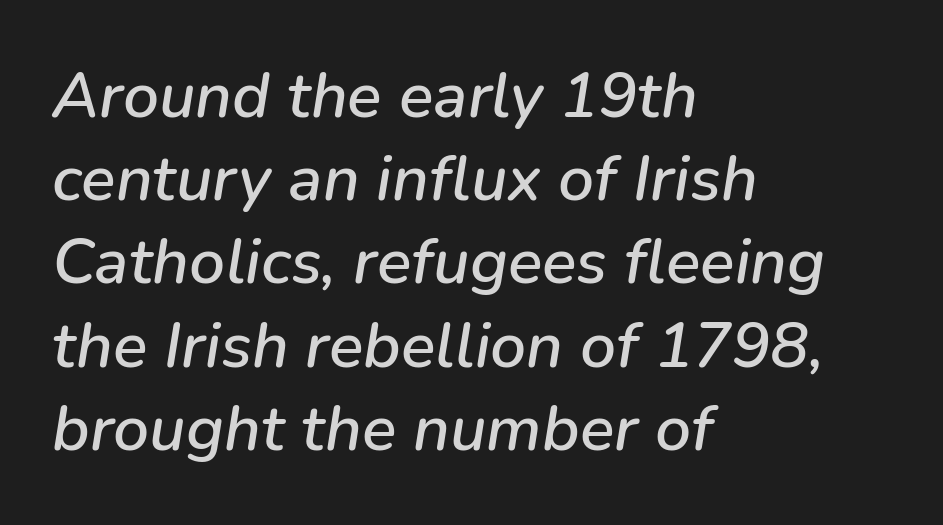
Q: Is the text italic (slanted)? A: Yes, it leans right by about 9 degrees.
Q: Is the text underlined? A: No.
Q: How is the paragraph aligned? A: Left-aligned.
Q: Is the spacing between letters normal or unusually wide? A: Normal.
Q: Is the spacing between lines tight, normal or loose? A: Normal.
Q: Width (condensed, normal, or wide)? A: Normal.
Q: Stroke contrast? A: Low.
Q: x-height? A: Medium.
Q: Monospaced? A: No.
